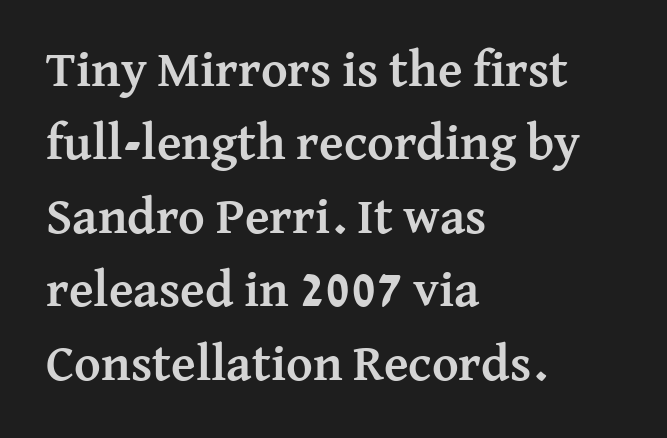
Q: Is the text bold? A: Yes.
Q: Is the text italic (slanted)? A: No, it is upright.
Q: Is the typeface a serif or a sans-serif typeface? A: Serif.
Q: Is the text underlined? A: No.
Q: How is the paragraph aligned? A: Left-aligned.
Q: Is the spacing between letters normal or unusually wide? A: Normal.
Q: Is the spacing between lines tight, normal or loose? A: Normal.
Q: Width (condensed, normal, or wide)? A: Normal.
Q: Stroke contrast? A: Medium.
Q: x-height? A: Medium.
Q: Monospaced? A: No.
